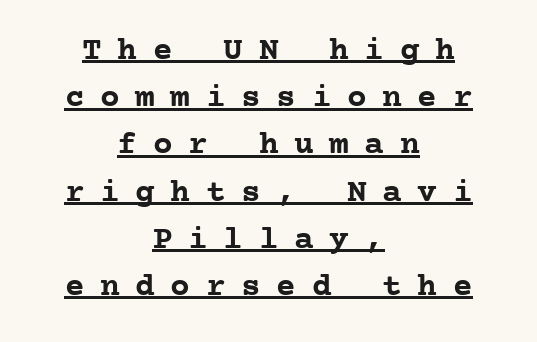
{"serif": "yes", "italic": "no", "bold": "yes", "weight": "semibold", "width": "normal", "stroke_contrast": "low", "x_height": "medium", "monospaced": "yes", "underline": "yes", "align": "center", "line_spacing": "normal", "line_spacing_ratio": 1.43, "letter_spacing": "wide", "letter_spacing_em": 0.47, "glyph_px": 33}
